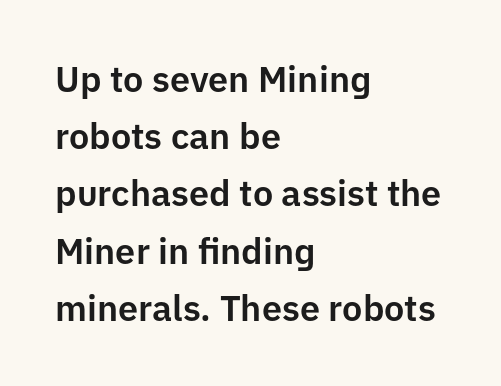
The image shows 36 px sans-serif type, upright; set left-aligned, normal line spacing (1.59x), normal letter spacing, not underlined; low stroke contrast and a medium x-height.
